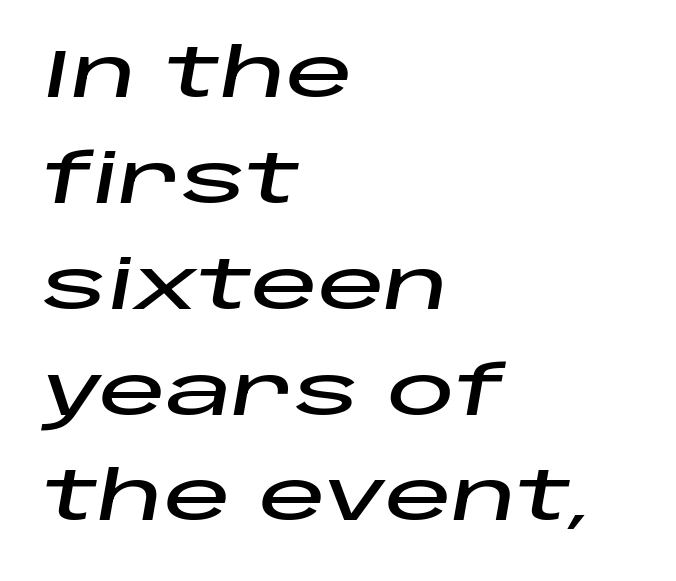
Q: Is the text italic (slanted)? A: Yes, it leans right by about 10 degrees.
Q: Is the text underlined? A: No.
Q: How is the paragraph aligned? A: Left-aligned.
Q: Is the spacing between letters normal or unusually wide? A: Normal.
Q: Is the spacing between lines tight, normal or loose? A: Normal.
Q: Width (condensed, normal, or wide)? A: Wide.
Q: Stroke contrast? A: Low.
Q: x-height? A: Large.
Q: Monospaced? A: No.
